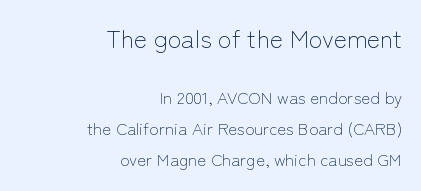
Unbolded letterforms with no extra heft. Posture: straight, roman, zero tilt. Notice how the passage keeps a crisp vertical edge on the right only. Look at the glyph heights: the upper group is clearly the bigger setting.
